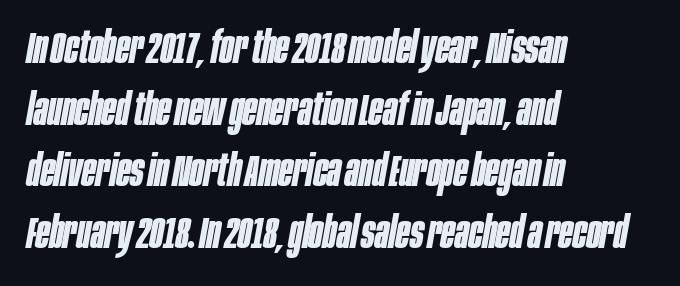
{"italic": "yes", "lean": "right", "slant_degrees": 10, "bold": "yes", "weight": "bold", "width": "condensed", "stroke_contrast": "low", "x_height": "large", "monospaced": "no", "underline": "no", "align": "left", "line_spacing": "normal", "line_spacing_ratio": 1.37, "letter_spacing": "normal", "letter_spacing_em": 0.0, "glyph_px": 45}
